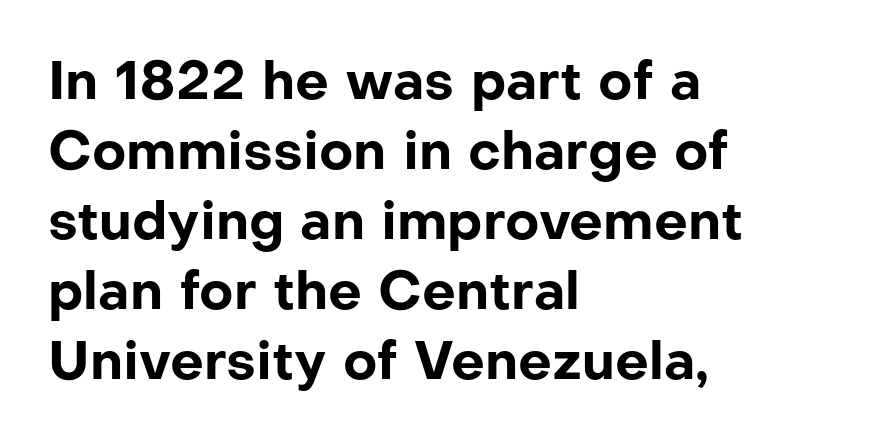
{"serif": "no", "italic": "no", "bold": "yes", "weight": "bold", "width": "normal", "stroke_contrast": "low", "x_height": "medium", "monospaced": "no", "underline": "no", "align": "left", "line_spacing": "normal", "line_spacing_ratio": 1.32, "letter_spacing": "normal", "letter_spacing_em": 0.0, "glyph_px": 53}
